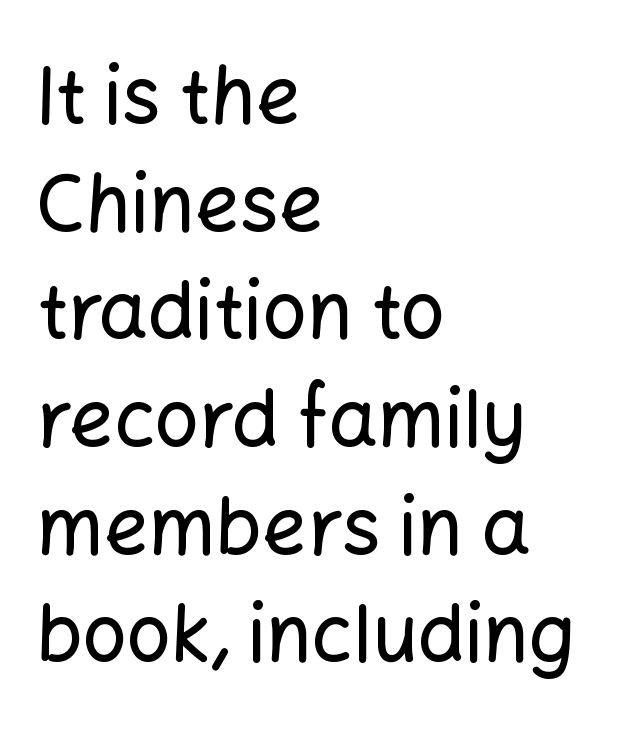
{"serif": "no", "italic": "no", "width": "normal", "stroke_contrast": "low", "x_height": "medium", "monospaced": "no", "underline": "no", "align": "left", "line_spacing": "normal", "line_spacing_ratio": 1.38, "letter_spacing": "normal", "letter_spacing_em": 0.0, "glyph_px": 78}
